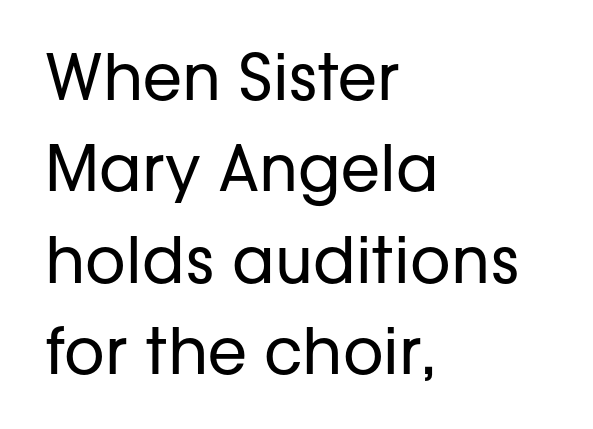
The type sits square on the baseline with zero lean. Check under the words: just untouched page. Standard letterfit; no display-style spreading of the glyphs. Spacing verdict: proportional, widths tailored to each character. In terms of letterform style, serifs are entirely absent.
